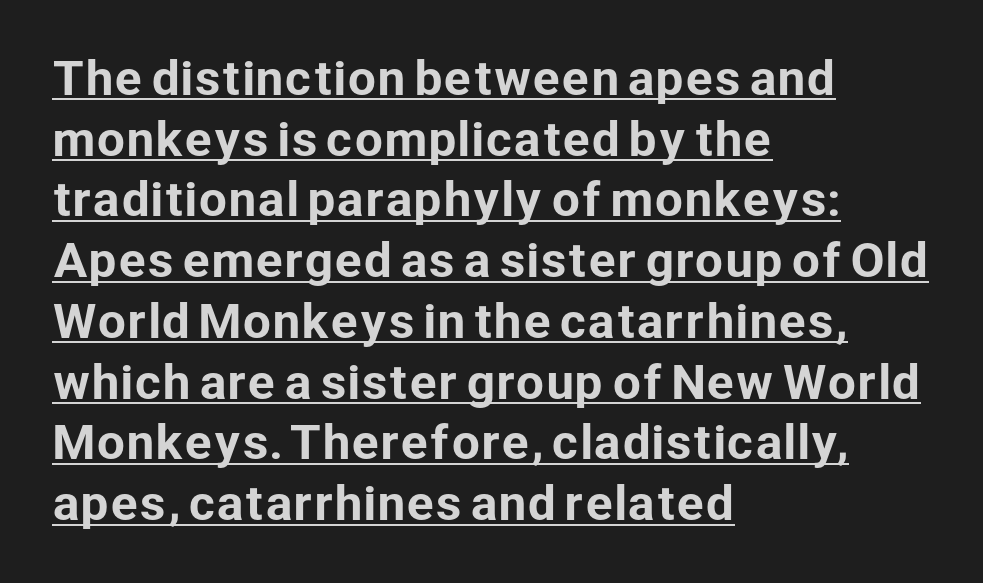
Q: Is the text italic (slanted)? A: No, it is upright.
Q: Is the typeface a serif or a sans-serif typeface? A: Sans-serif.
Q: Is the text underlined? A: Yes.
Q: How is the paragraph aligned? A: Left-aligned.
Q: Is the spacing between letters normal or unusually wide? A: Normal.
Q: Is the spacing between lines tight, normal or loose? A: Normal.
Q: Width (condensed, normal, or wide)? A: Normal.
Q: Stroke contrast? A: Low.
Q: x-height? A: Medium.
Q: Monospaced? A: No.
